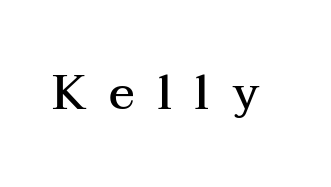
Character widths vary here, with narrow letters taking less room than wide ones. Display-style spreading of the glyphs; the letterfit is very open. Any mark beneath the type? The region is blank. In terms of posture, this sample is upright. Each letter's strokes conclude with small projecting serifs. How heavy is the stroke? Medium-heavy — a semibold, shy of bold.
